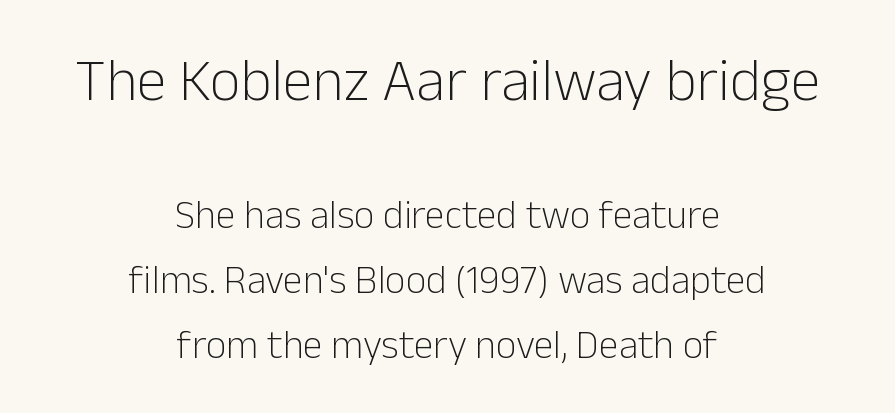
The paragraph has two soft edges and a firm central axis. Compared with typical body copy, the letter spacing here is the same. The passage shown is not bold in any degree. Spacing verdict: proportional, widths tailored to each character. The rendering uses a moderate line-height, typical for paragraphs. Which of the two is more prominent by size? The first, at the top.
